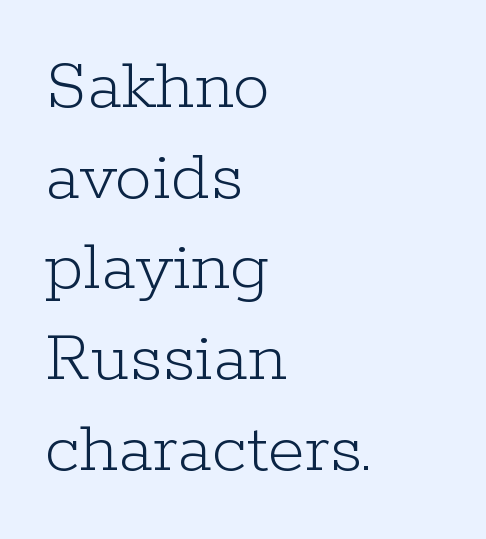
Character widths vary here, with narrow letters taking less room than wide ones. Standard letterfit; no display-style spreading of the glyphs. Italic: no, the glyphs are upright roman. The strip under each line holds only bare page. A quiet, ordinary-to-light weight characterises the typeface. Type style note: has serifs.
